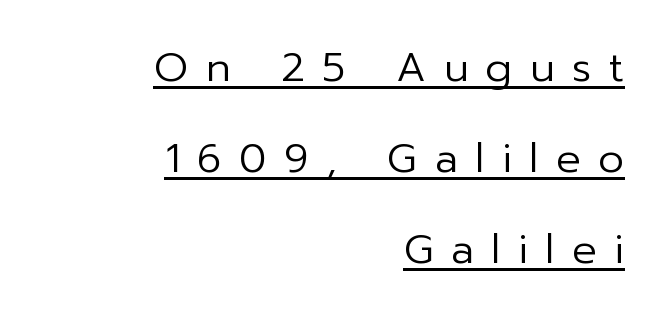
Is this a heavy cut? Hardly; it is regular or lighter. Characters follow at a spacing far wider than the type designer built in. The letters stand straight up with perfectly vertical stems. To sum up the face: it is a sans, with no serifs. The lines are spread far apart with generous leading. The typesetter has applied underlining to the passage shown.
